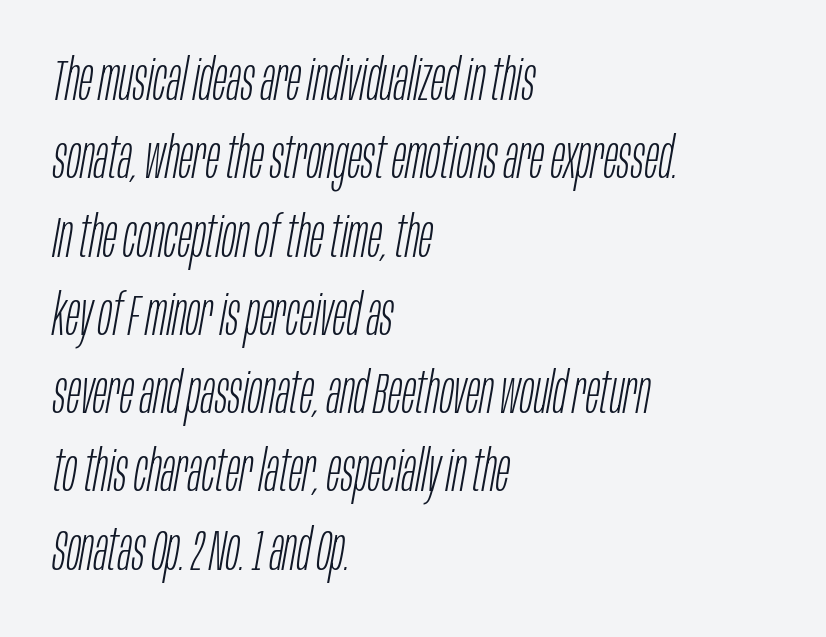
The image shows 58 px light, condensed type, italic (leaning right); set left-aligned, normal line spacing (1.35x), normal letter spacing, not underlined; low stroke contrast and a large x-height.
